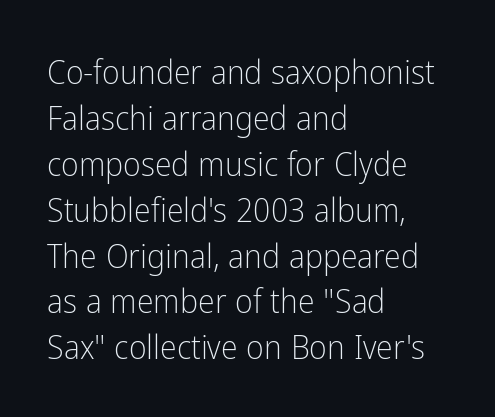
This sample has the flowing, uneven cadence of proportional lettering. Caption: multi-line text, flush left, ragged right. Reading down the column, the eye jumps a familiar distance to each next line. In terms of letterspacing, this is plain default setting. This reads as an unemphasized weight, regular at the heaviest. The words here are not underlined.
